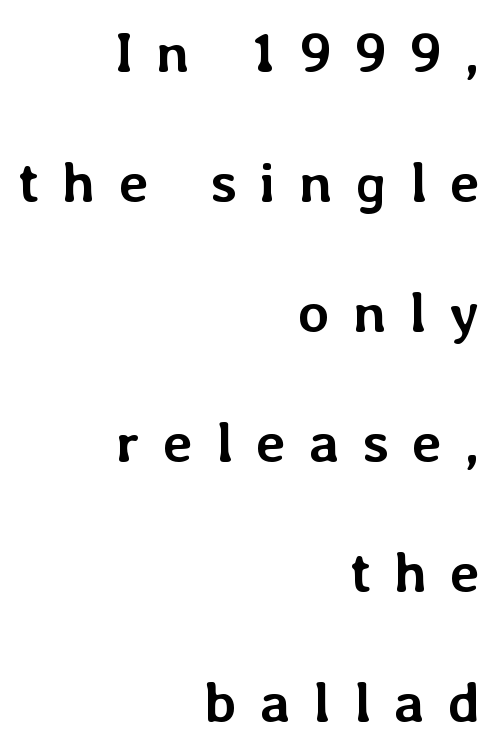
Q: Is the text bold? A: Yes.
Q: Is the text italic (slanted)? A: No, it is upright.
Q: Is the text underlined? A: No.
Q: How is the paragraph aligned? A: Right-aligned.
Q: Is the spacing between letters normal or unusually wide? A: Unusually wide.
Q: Is the spacing between lines tight, normal or loose? A: Loose.
Q: Width (condensed, normal, or wide)? A: Normal.
Q: Stroke contrast? A: Low.
Q: x-height? A: Medium.
Q: Monospaced? A: No.
